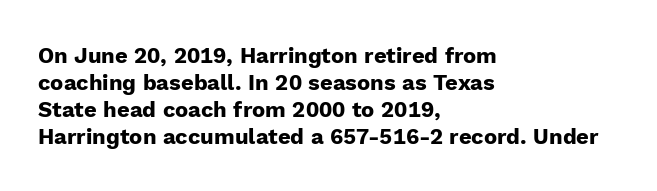
{"italic": "no", "bold": "yes", "underline": "no", "align": "left", "line_spacing_ratio": 1.23, "letter_spacing": "normal", "letter_spacing_em": 0.0, "glyph_px": 22}
